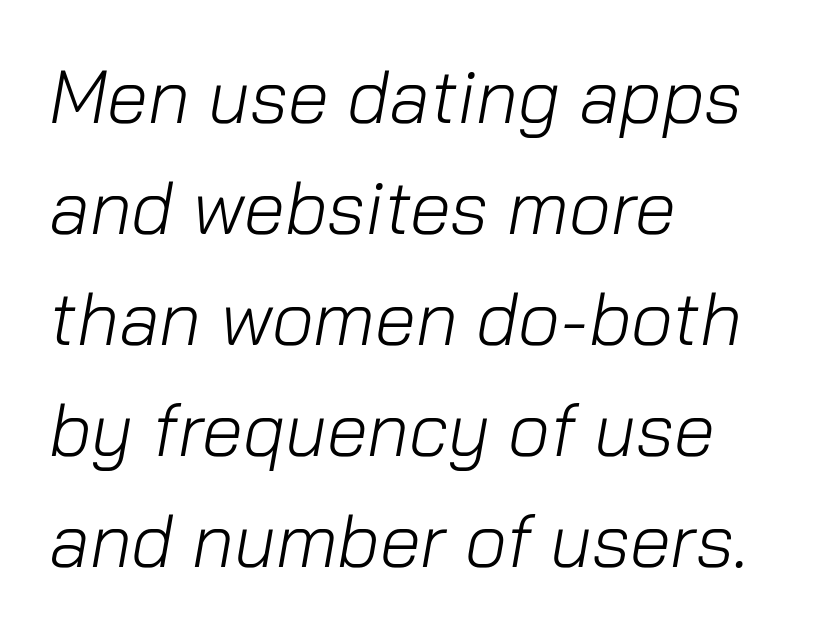
{"italic": "yes", "lean": "right", "slant_degrees": 10, "bold": "no", "weight": "light", "width": "normal", "stroke_contrast": "low", "x_height": "medium", "monospaced": "no", "underline": "no", "align": "left", "line_spacing": "normal", "line_spacing_ratio": 1.5, "letter_spacing": "normal", "letter_spacing_em": 0.0, "glyph_px": 74}
